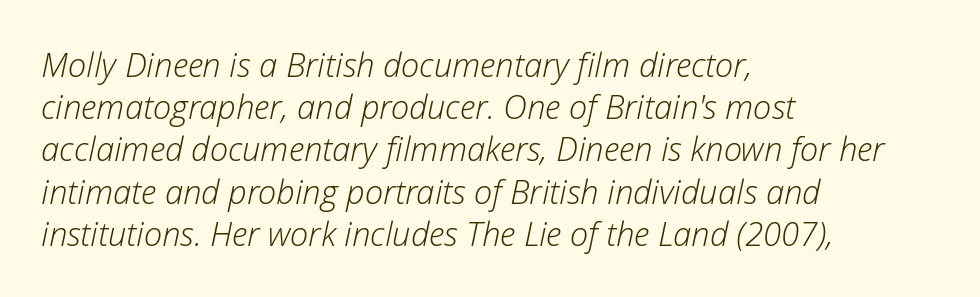
The image shows 33 px light type, italic (leaning right); set left-aligned, normal line spacing (1.28x), normal letter spacing, not underlined; low stroke contrast and a medium x-height.
